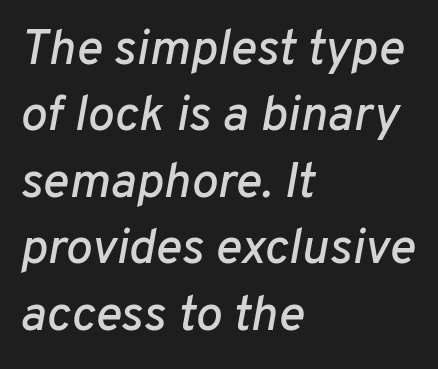
The image shows 50 px text type, italic (leaning right); set left-aligned, normal line spacing (1.33x), normal letter spacing, not underlined; low stroke contrast and a medium x-height.
